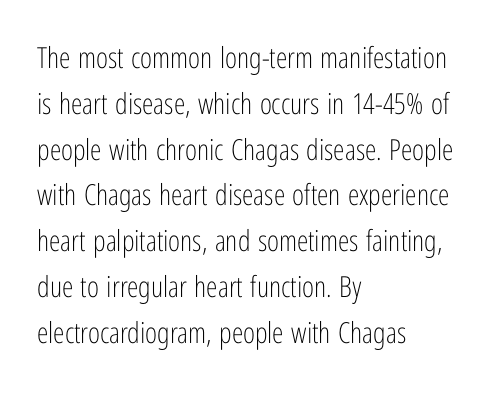
{"serif": "no", "italic": "no", "bold": "no", "weight": "light", "width": "condensed", "stroke_contrast": "low", "x_height": "medium", "monospaced": "no", "underline": "no", "align": "left", "line_spacing": "normal", "line_spacing_ratio": 1.58, "letter_spacing": "normal", "letter_spacing_em": 0.0, "glyph_px": 29}
